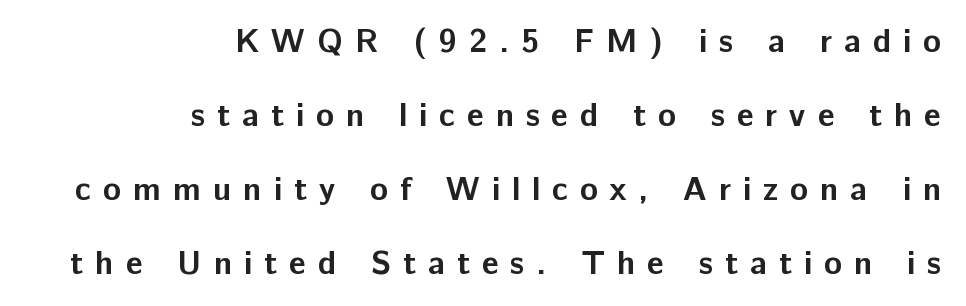
The letters advance in unequal steps, a hallmark of proportional type. This sample uses an upright cut, with every glyph sitting square on the baseline. Typeset ragged left — the right edge is the straight one. Pretty heavy lettering here — definitely bold. Type without underlining.
